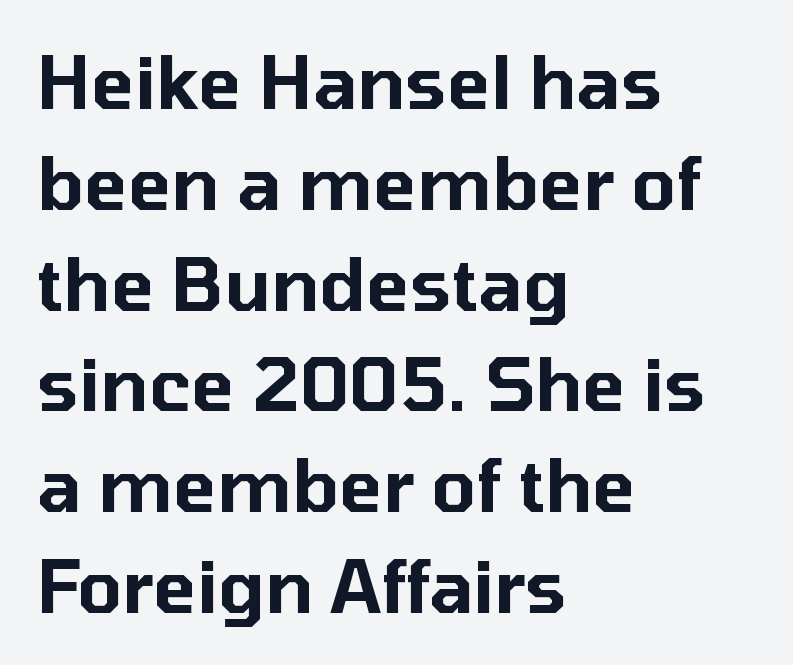
{"serif": "no", "italic": "no", "width": "normal", "stroke_contrast": "low", "x_height": "medium", "monospaced": "no", "underline": "no", "align": "left", "line_spacing": "normal", "line_spacing_ratio": 1.4, "letter_spacing": "normal", "letter_spacing_em": 0.0, "glyph_px": 72}
